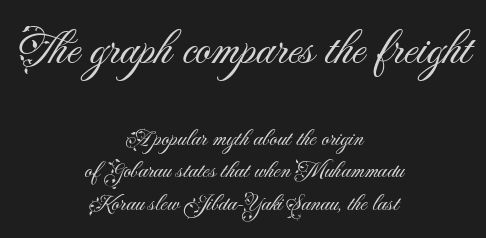
Q: Is the text bold? A: No.
Q: Is the text italic (slanted)? A: Yes.
Q: Is the typeface a serif or a sans-serif typeface? A: Sans-serif.
Q: Is the text underlined? A: No.
Q: How is the paragraph aligned? A: Centered.
Q: Is the spacing between letters normal or unusually wide? A: Normal.
Q: Is the spacing between lines tight, normal or loose? A: Normal.
Q: Which block of text is set in a larger size, the first (top) or the second (bottom)? A: The first (top) one.
Q: Width (condensed, normal, or wide)? A: Normal.
Q: Stroke contrast? A: Medium.
Q: x-height? A: Small.
Q: Monospaced? A: No.
